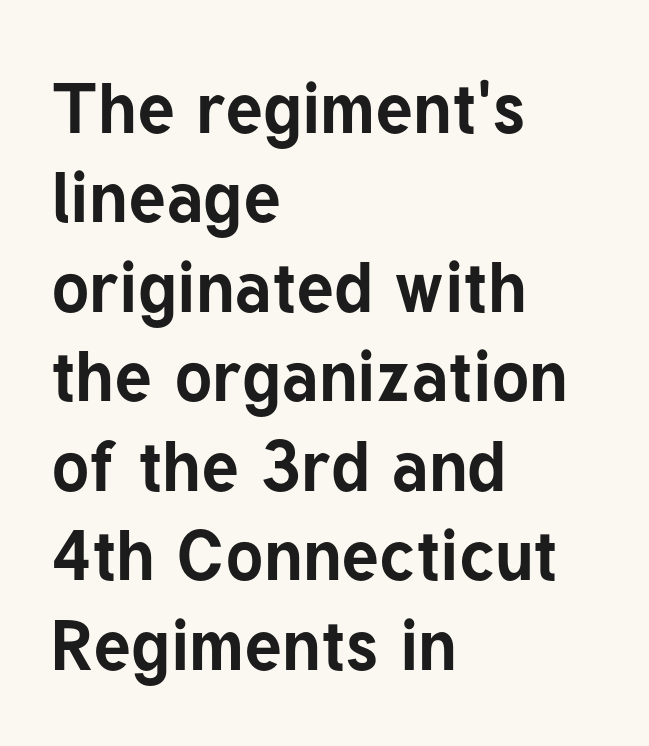
The image shows 71 px bold sans-serif type, upright; set left-aligned, normal line spacing (1.26x), normal letter spacing, not underlined; low stroke contrast and a medium x-height.
